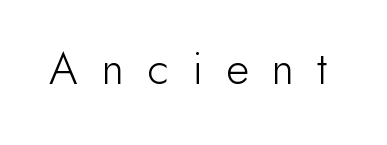
{"serif": "no", "italic": "no", "bold": "no", "weight": "light", "width": "normal", "stroke_contrast": "low", "x_height": "small", "monospaced": "no", "underline": "no", "letter_spacing": "wide", "letter_spacing_em": 0.49, "glyph_px": 48}
